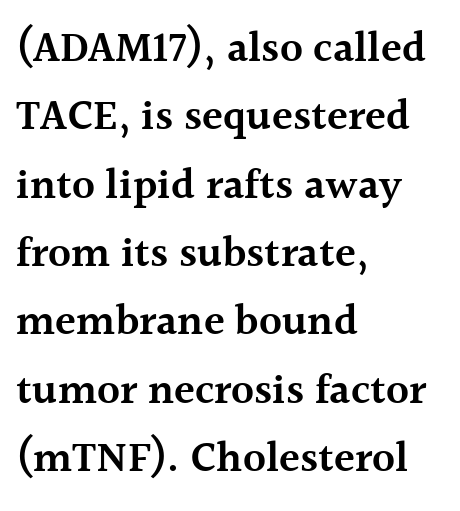
The image shows 43 px semibold serif type, upright; set left-aligned, normal line spacing (1.59x), normal letter spacing, not underlined; a medium x-height.
